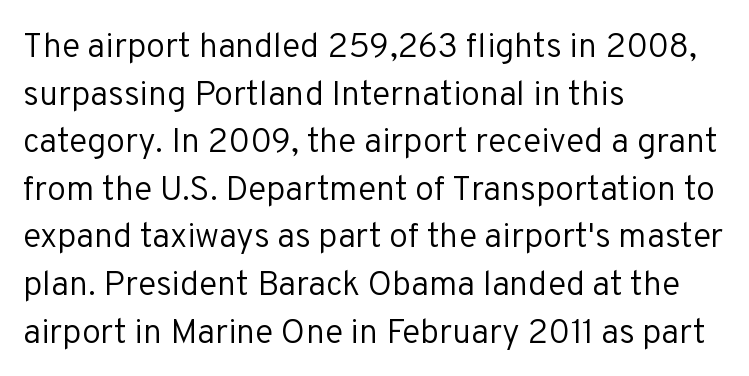
{"serif": "no", "italic": "no", "bold": "no", "weight": "regular", "width": "normal", "stroke_contrast": "low", "x_height": "medium", "monospaced": "no", "underline": "no", "align": "left", "line_spacing": "normal", "line_spacing_ratio": 1.4, "letter_spacing": "normal", "letter_spacing_em": 0.0, "glyph_px": 34}
